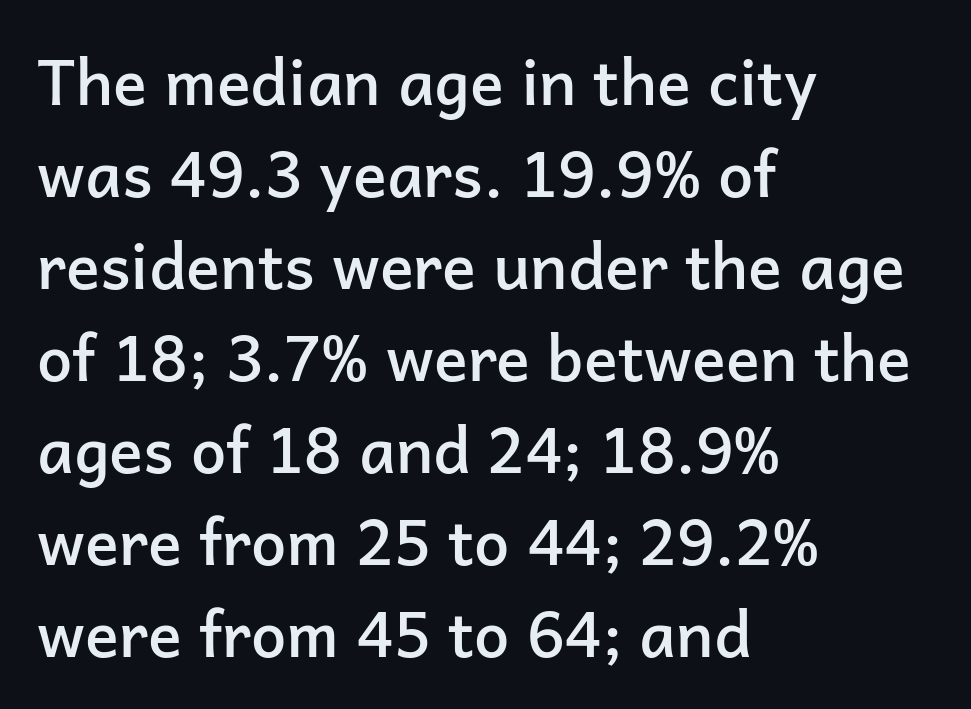
Q: Is the text bold? A: Semi-bold.
Q: Is the text italic (slanted)? A: No, it is upright.
Q: Is the typeface a serif or a sans-serif typeface? A: Sans-serif.
Q: Is the text underlined? A: No.
Q: How is the paragraph aligned? A: Left-aligned.
Q: Is the spacing between letters normal or unusually wide? A: Normal.
Q: Is the spacing between lines tight, normal or loose? A: Normal.
Q: Width (condensed, normal, or wide)? A: Normal.
Q: Stroke contrast? A: Low.
Q: x-height? A: Medium.
Q: Monospaced? A: No.
